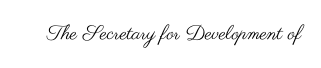
The image shows 20 px text type; set normal letter spacing, not underlined.
